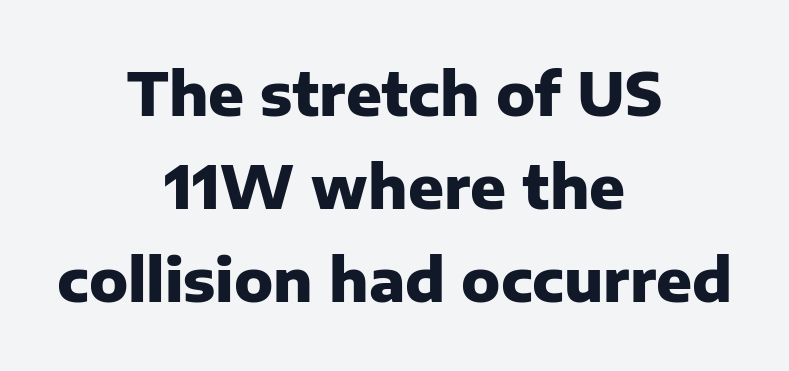
These lines are composed in type without serifs. The axis of the letterforms is exactly vertical. Check the space under the baseline: it is left empty. Look at the stroke-to-counter ratio: heavy, a bold. Caption: multi-line text, centered on the measure.
